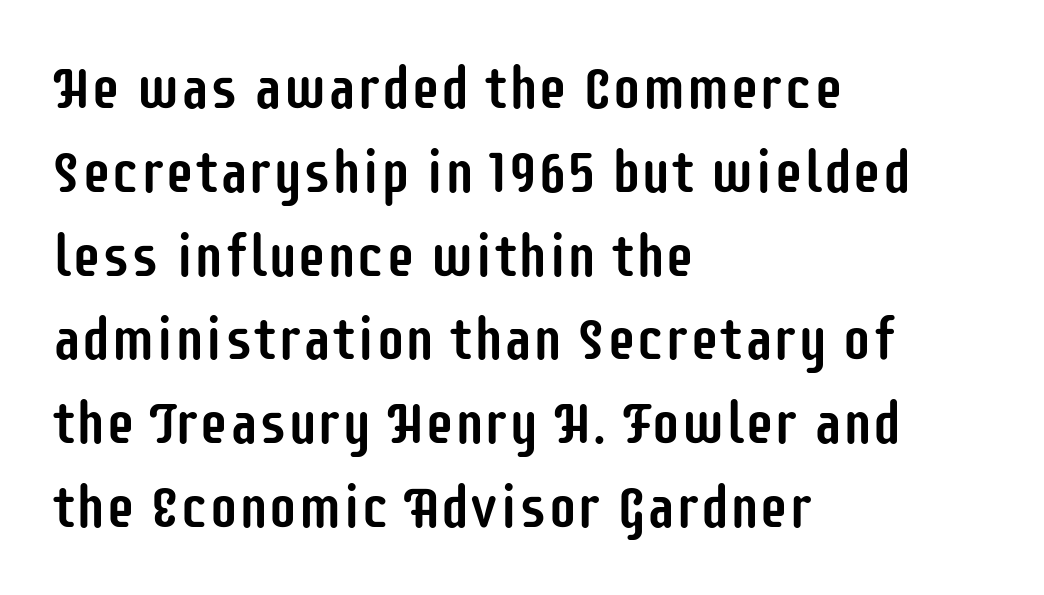
{"serif": "no", "italic": "no", "width": "condensed", "stroke_contrast": "low", "x_height": "large", "monospaced": "no", "underline": "no", "align": "left", "line_spacing": "normal", "line_spacing_ratio": 1.42, "letter_spacing": "normal", "letter_spacing_em": 0.0, "glyph_px": 59}
